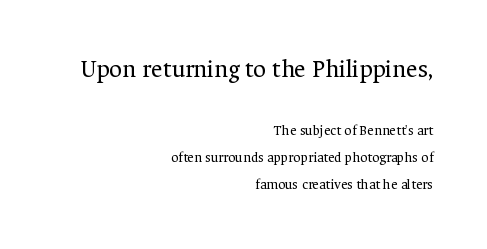
The image shows 25 px text type, upright; set right-aligned, loose line spacing (1.93x), normal letter spacing, not underlined; the first (top) block is 1.79x larger.
